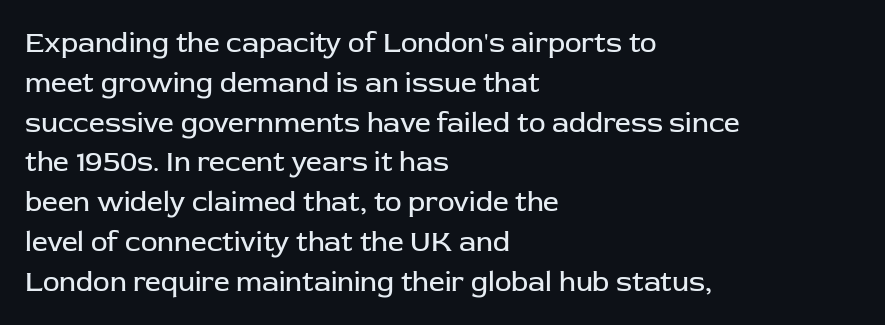
{"serif": "no", "italic": "no", "bold": "no", "weight": "regular", "width": "normal", "stroke_contrast": "low", "x_height": "medium", "monospaced": "no", "underline": "no", "align": "left", "line_spacing": "normal", "line_spacing_ratio": 1.42, "letter_spacing": "normal", "letter_spacing_em": 0.0, "glyph_px": 28}
